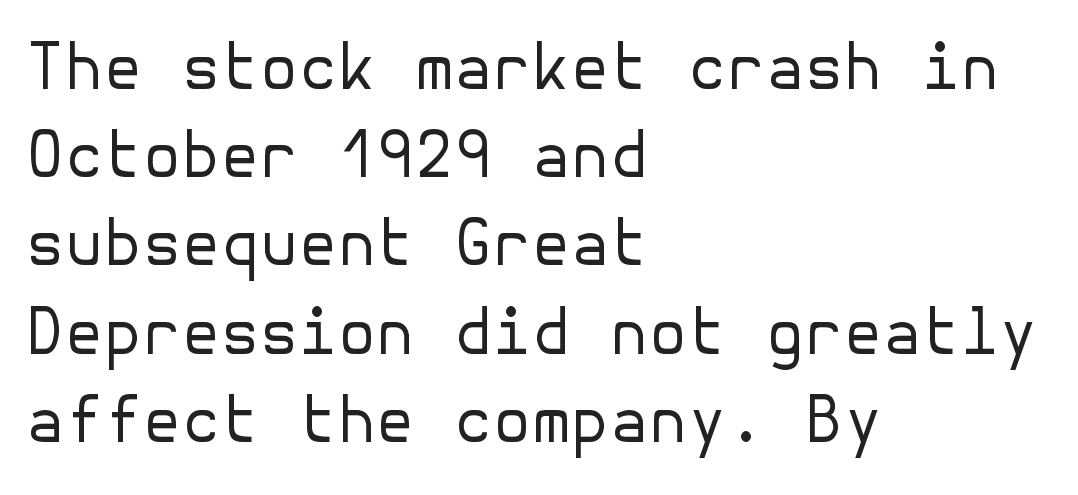
The image shows 63 px regular-weight sans-serif type, upright; set left-aligned, normal line spacing (1.4x), normal letter spacing, not underlined; low stroke contrast and a medium x-height.
